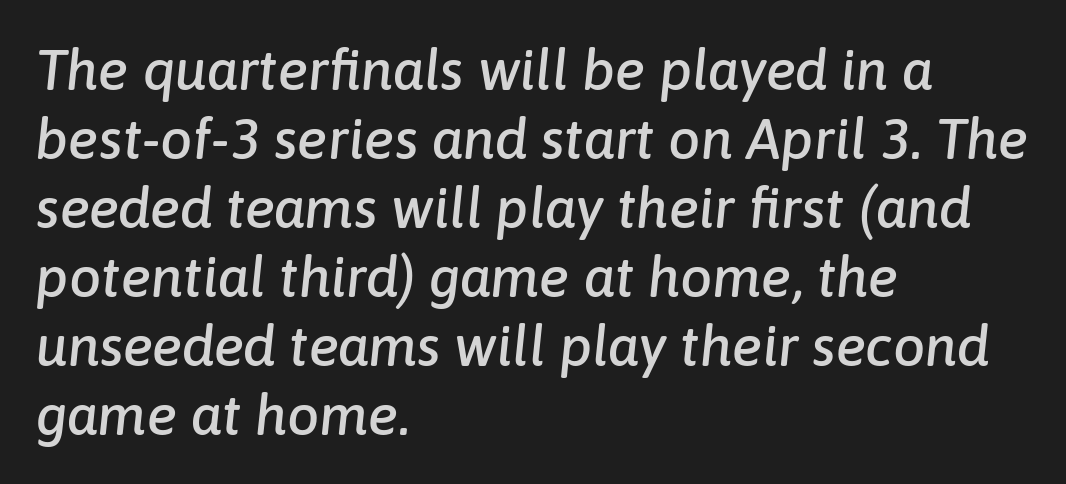
{"italic": "yes", "lean": "right", "slant_degrees": 6, "width": "normal", "stroke_contrast": "low", "x_height": "medium", "monospaced": "no", "underline": "no", "align": "left", "line_spacing_ratio": 1.21, "letter_spacing": "normal", "letter_spacing_em": 0.0, "glyph_px": 57}
